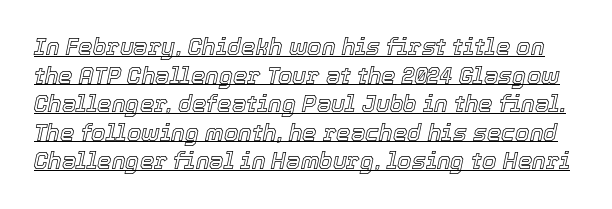
Descenders here cross a horizontal rule under the line. The glyphs look as if they've been sheared to an angle. The letterforms sit shoulder to shoulder at normal distance.
